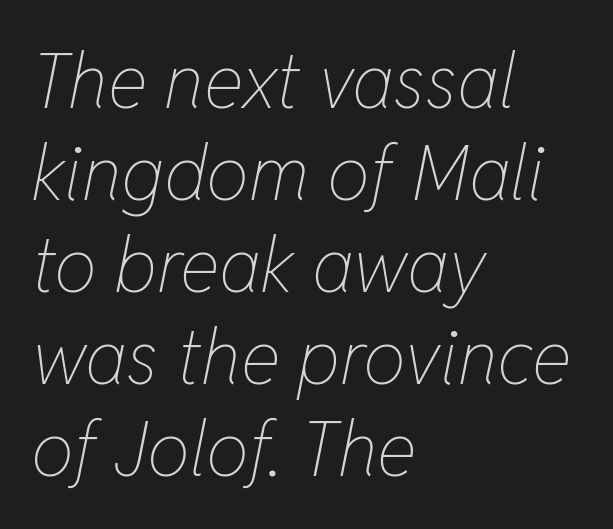
{"italic": "yes", "lean": "right", "slant_degrees": 11, "bold": "no", "weight": "thin", "width": "condensed", "stroke_contrast": "low", "x_height": "medium", "monospaced": "no", "underline": "no", "align": "left", "line_spacing_ratio": 1.21, "letter_spacing": "normal", "letter_spacing_em": 0.0, "glyph_px": 76}
